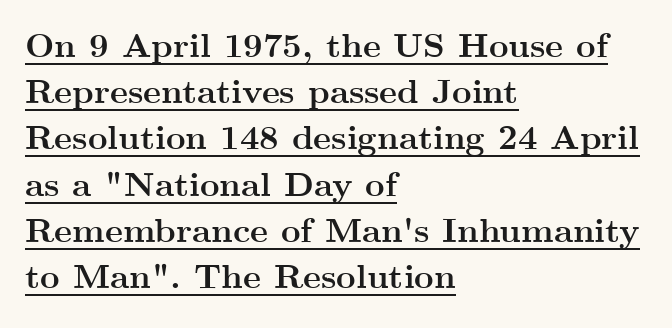
Q: Is the text bold? A: Yes.
Q: Is the text italic (slanted)? A: No, it is upright.
Q: Is the typeface a serif or a sans-serif typeface? A: Serif.
Q: Is the text underlined? A: Yes.
Q: How is the paragraph aligned? A: Left-aligned.
Q: Is the spacing between letters normal or unusually wide? A: Normal.
Q: Is the spacing between lines tight, normal or loose? A: Normal.
Q: Width (condensed, normal, or wide)? A: Wide.
Q: Stroke contrast? A: Medium.
Q: x-height? A: Small.
Q: Monospaced? A: No.
